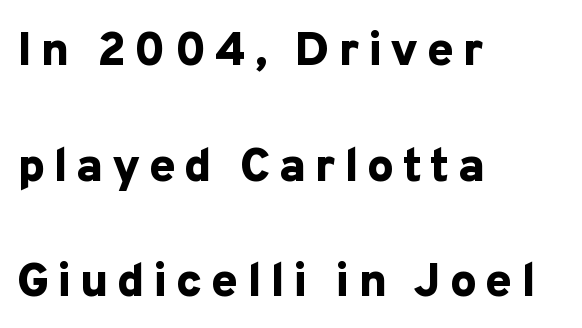
Q: Is the text bold? A: Yes.
Q: Is the text italic (slanted)? A: No, it is upright.
Q: Is the typeface a serif or a sans-serif typeface? A: Sans-serif.
Q: Is the text underlined? A: No.
Q: How is the paragraph aligned? A: Left-aligned.
Q: Is the spacing between lines tight, normal or loose? A: Loose.
Q: Width (condensed, normal, or wide)? A: Normal.
Q: Stroke contrast? A: Low.
Q: x-height? A: Medium.
Q: Monospaced? A: No.
